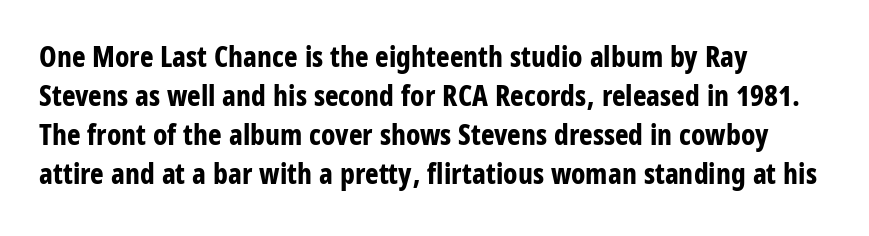
Tracking here is standard; glyphs follow each other at the usual distance. A roman cut, with each character standing at attention. Reading down the block, your eye returns to a fixed left position each line. How would I describe the line gaps? Plain and ordinary.
